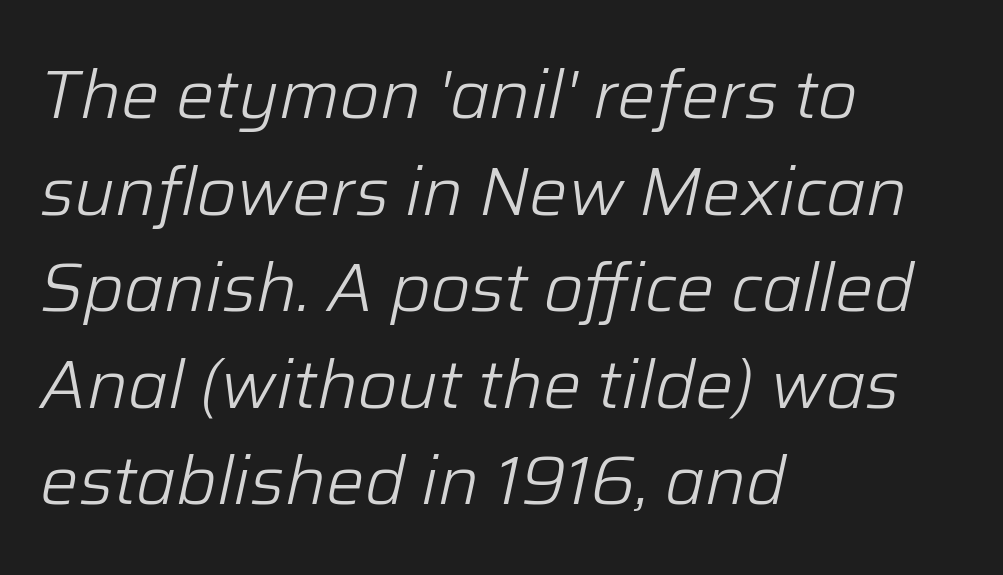
Q: Is the text bold? A: No.
Q: Is the text italic (slanted)? A: Yes, it leans right by about 12 degrees.
Q: Is the text underlined? A: No.
Q: How is the paragraph aligned? A: Left-aligned.
Q: Is the spacing between letters normal or unusually wide? A: Normal.
Q: Is the spacing between lines tight, normal or loose? A: Normal.
Q: Width (condensed, normal, or wide)? A: Normal.
Q: Stroke contrast? A: Low.
Q: x-height? A: Medium.
Q: Monospaced? A: No.
